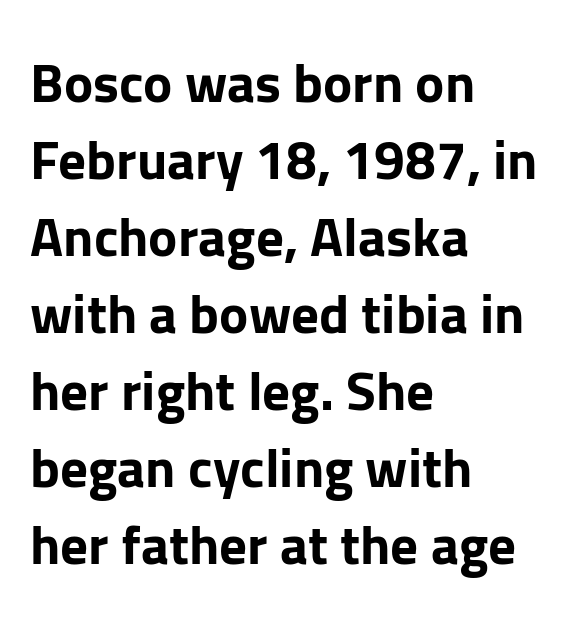
{"serif": "no", "italic": "no", "bold": "yes", "weight": "bold", "width": "normal", "stroke_contrast": "low", "x_height": "medium", "monospaced": "no", "underline": "no", "align": "left", "line_spacing": "normal", "line_spacing_ratio": 1.4, "letter_spacing": "normal", "letter_spacing_em": 0.0, "glyph_px": 55}
